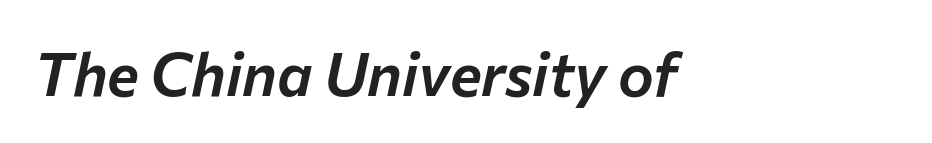
{"italic": "yes", "lean": "right", "slant_degrees": 12, "width": "normal", "stroke_contrast": "low", "x_height": "medium", "monospaced": "no", "underline": "no", "align": "left", "letter_spacing": "normal", "letter_spacing_em": 0.0, "glyph_px": 60}
